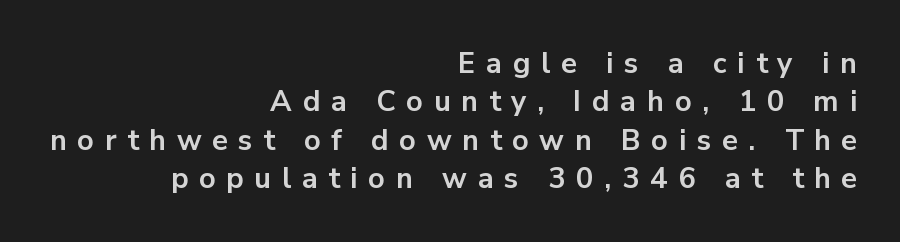
The image shows 29 px bold sans-serif type, upright; set right-aligned, normal line spacing (1.32x), unusually wide letter spacing (+0.37 em), not underlined; low stroke contrast and a medium x-height.
